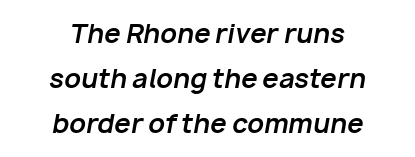
Q: Is the text bold? A: Yes.
Q: Is the text italic (slanted)? A: Yes, it leans right by about 10 degrees.
Q: Is the text underlined? A: No.
Q: How is the paragraph aligned? A: Centered.
Q: Is the spacing between letters normal or unusually wide? A: Normal.
